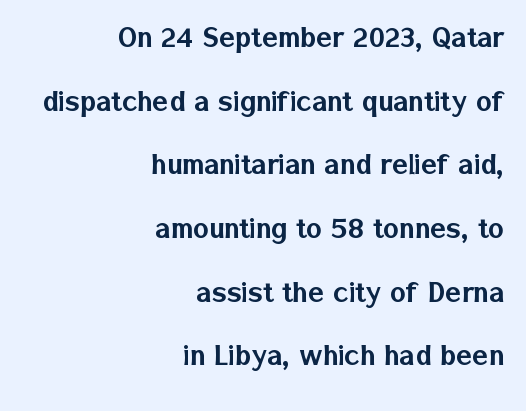
{"serif": "no", "italic": "no", "width": "normal", "stroke_contrast": "low", "x_height": "medium", "monospaced": "no", "underline": "no", "align": "right", "line_spacing": "loose", "line_spacing_ratio": 1.93, "letter_spacing": "normal", "letter_spacing_em": 0.0, "glyph_px": 33}
